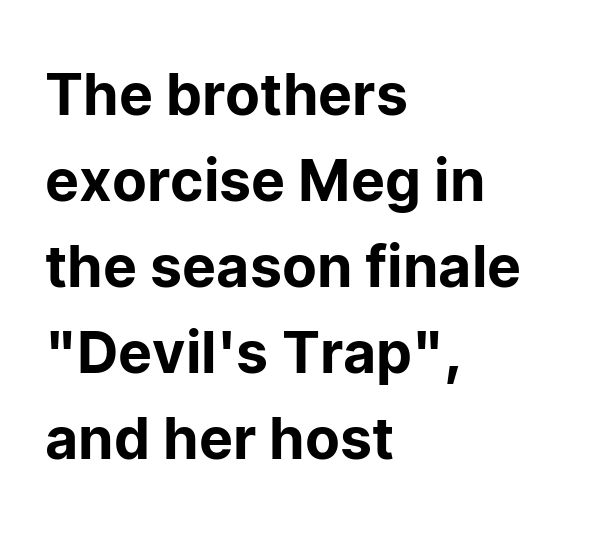
The image shows 57 px sans-serif type, upright; set left-aligned, normal line spacing (1.51x), normal letter spacing, not underlined; low stroke contrast and a medium x-height.
